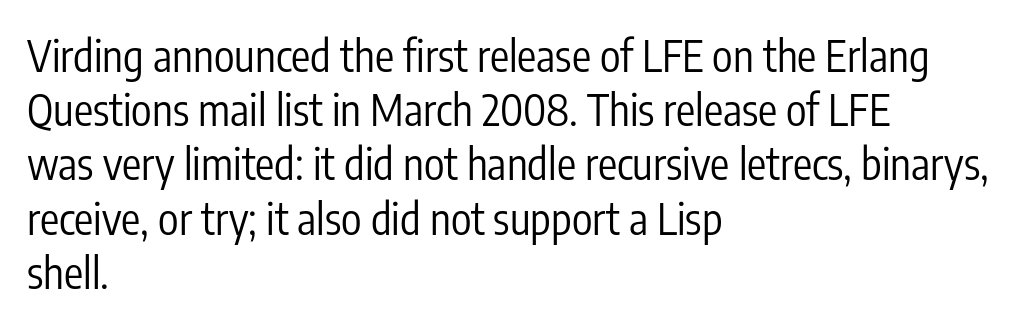
Stroke terminals: plain, sans-serif. Posture: upright roman. Weight: regular or lighter. Bare-footed words on every line. The designer left line spacing at the default. Do the characters align in a grid? No, the font is proportional.
